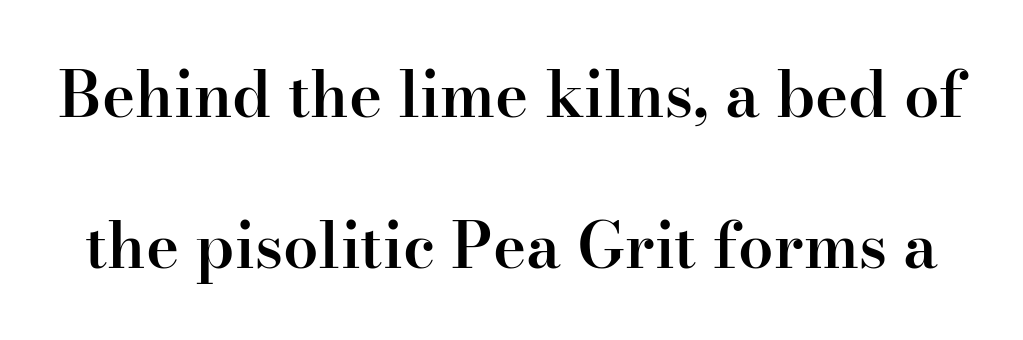
Q: Is the text bold? A: Semi-bold.
Q: Is the text italic (slanted)? A: No, it is upright.
Q: Is the typeface a serif or a sans-serif typeface? A: Serif.
Q: Is the text underlined? A: No.
Q: Is the spacing between letters normal or unusually wide? A: Normal.
Q: Is the spacing between lines tight, normal or loose? A: Loose.
Q: Width (condensed, normal, or wide)? A: Normal.
Q: Stroke contrast? A: High.
Q: x-height? A: Small.
Q: Monospaced? A: No.
